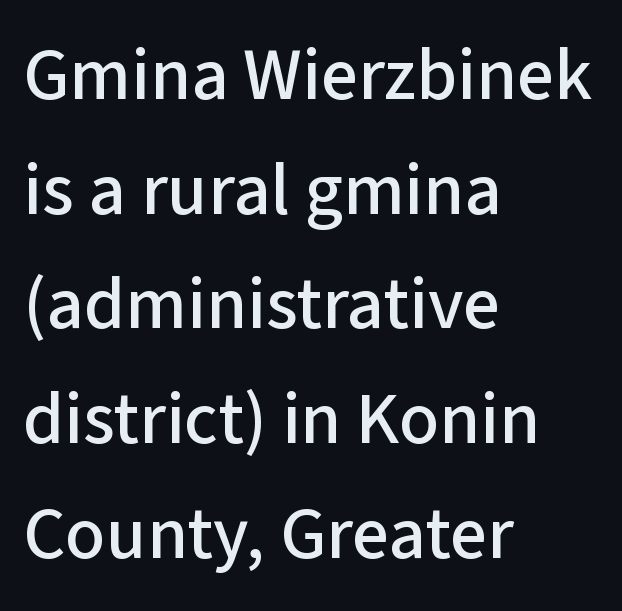
The image shows 74 px sans-serif type, upright; set left-aligned, normal line spacing (1.55x), normal letter spacing, not underlined; low stroke contrast and a medium x-height.
